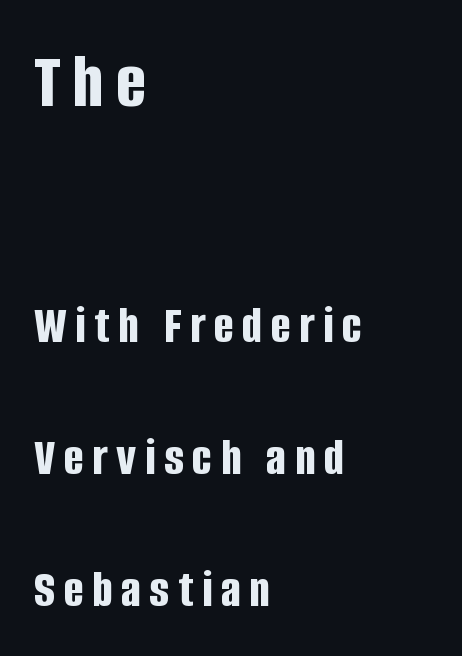
{"serif": "no", "italic": "no", "bold": "yes", "weight": "bold", "width": "condensed", "stroke_contrast": "low", "x_height": "large", "monospaced": "no", "underline": "no", "align": "left", "line_spacing": "loose", "line_spacing_ratio": 2.49, "larger_block": "first", "size_ratio": 1.49, "glyph_px": 79}
